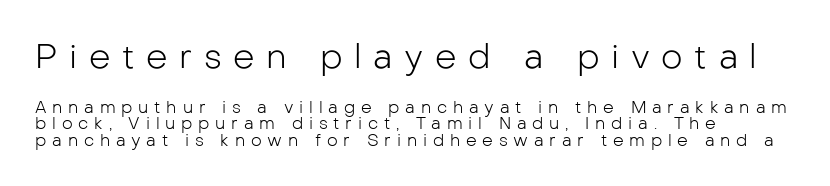
Q: Is the text bold? A: No.
Q: Is the text italic (slanted)? A: No, it is upright.
Q: Is the typeface a serif or a sans-serif typeface? A: Sans-serif.
Q: Is the text underlined? A: No.
Q: How is the paragraph aligned? A: Left-aligned.
Q: Is the spacing between letters normal or unusually wide? A: Unusually wide.
Q: Is the spacing between lines tight, normal or loose? A: Tight.
Q: Which block of text is set in a larger size, the first (top) or the second (bottom)? A: The first (top) one.
Q: Width (condensed, normal, or wide)? A: Normal.
Q: Stroke contrast? A: Low.
Q: x-height? A: Medium.
Q: Monospaced? A: No.
